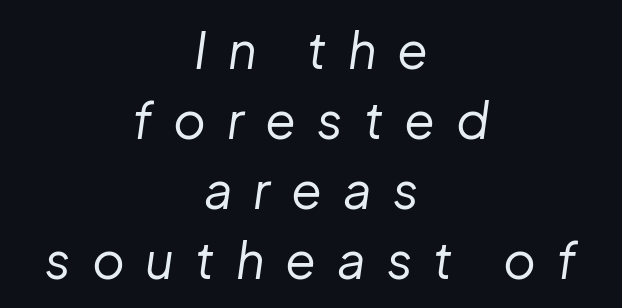
{"italic": "yes", "lean": "right", "slant_degrees": 8, "bold": "no", "weight": "regular", "width": "normal", "stroke_contrast": "low", "x_height": "medium", "monospaced": "no", "underline": "no", "align": "center", "line_spacing": "normal", "line_spacing_ratio": 1.4, "letter_spacing": "wide", "letter_spacing_em": 0.42, "glyph_px": 50}
